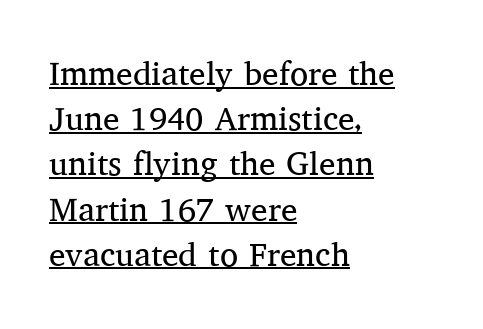
{"serif": "yes", "italic": "no", "bold": "no", "weight": "regular", "width": "normal", "stroke_contrast": "medium", "x_height": "medium", "monospaced": "no", "underline": "yes", "align": "left", "line_spacing": "normal", "line_spacing_ratio": 1.37, "letter_spacing": "normal", "letter_spacing_em": 0.0, "glyph_px": 33}
